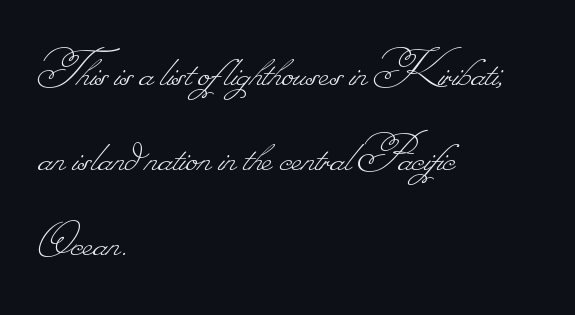
The image shows 55 px thin type; set left-aligned, normal line spacing (1.55x), normal letter spacing, not underlined; low stroke contrast.
